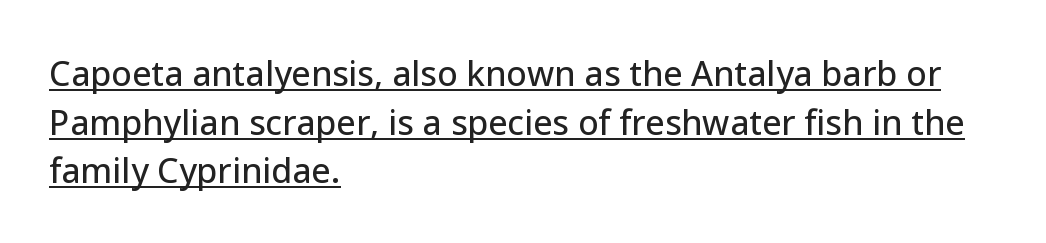
The leading is moderate, giving the passage an even texture. Stroke terminals: plain, sans-serif. The paragraph has a hard left edge and a soft right edge. A typesetter would call this proportional, since set widths differ per character. Is there any slant? The stems are plumb.
